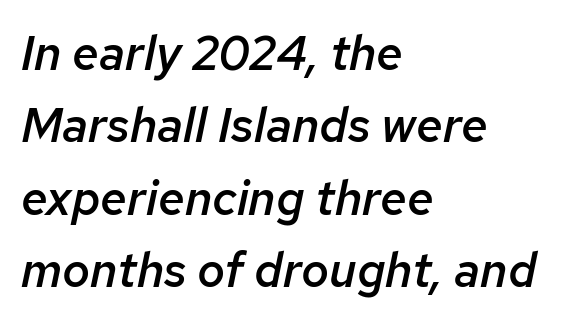
The image shows 48 px semibold type, italic (leaning right); set left-aligned, normal line spacing (1.51x), normal letter spacing, not underlined; low stroke contrast and a medium x-height.
